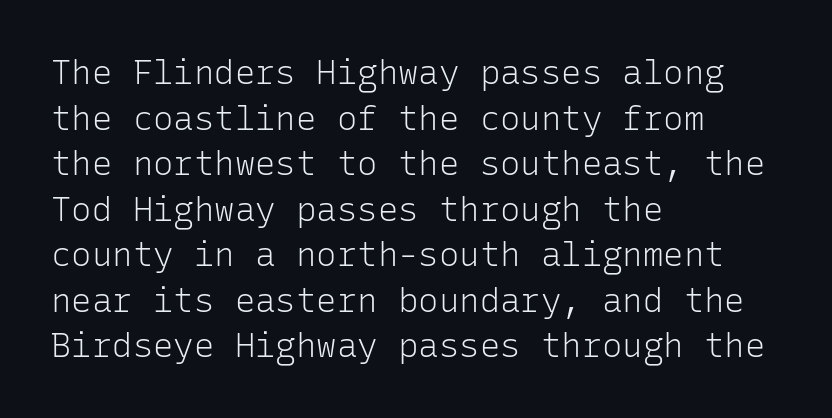
{"serif": "no", "italic": "no", "bold": "no", "weight": "light", "width": "normal", "stroke_contrast": "low", "x_height": "medium", "monospaced": "yes", "underline": "no", "align": "left", "line_spacing": "normal", "line_spacing_ratio": 1.34, "letter_spacing": "normal", "letter_spacing_em": 0.0, "glyph_px": 34}
